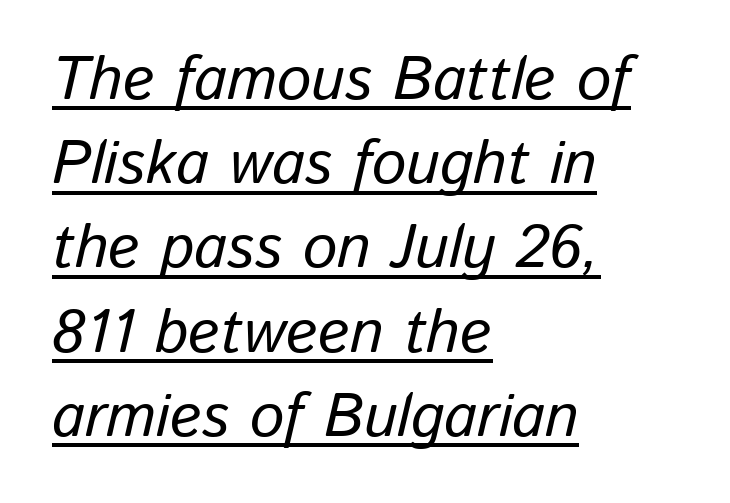
{"italic": "yes", "lean": "right", "slant_degrees": 13, "width": "normal", "stroke_contrast": "low", "x_height": "medium", "monospaced": "no", "underline": "yes", "align": "left", "line_spacing": "normal", "line_spacing_ratio": 1.38, "letter_spacing": "normal", "letter_spacing_em": 0.0, "glyph_px": 61}
